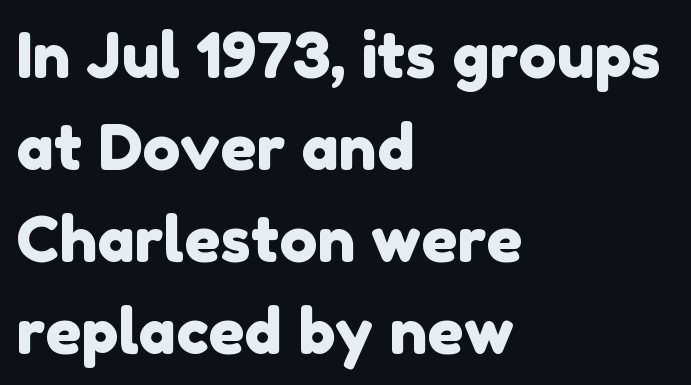
{"serif": "no", "width": "normal", "stroke_contrast": "low", "x_height": "medium", "monospaced": "no", "underline": "no", "align": "left", "line_spacing": "normal", "line_spacing_ratio": 1.46, "letter_spacing": "normal", "letter_spacing_em": 0.0, "glyph_px": 63}
